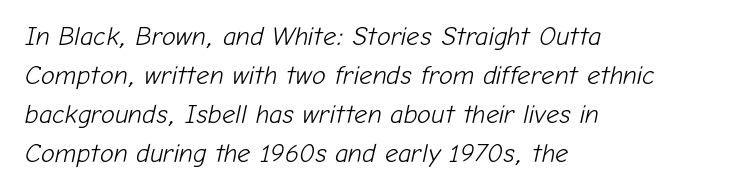
The passage shown is not underscored anywhere. Looking at the ascenders, they clearly lean. Heft: none added — not bold. One-word summary of the alignment: left.
